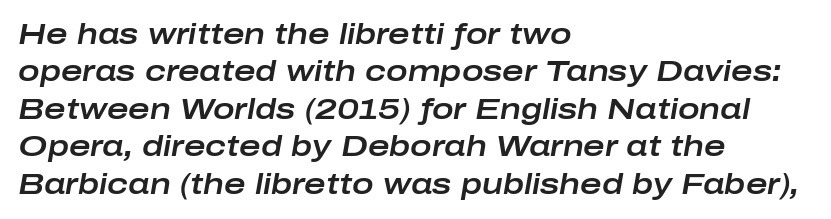
{"italic": "yes", "lean": "right", "slant_degrees": 10, "width": "wide", "stroke_contrast": "low", "x_height": "medium", "monospaced": "no", "underline": "no", "align": "left", "line_spacing": "normal", "line_spacing_ratio": 1.29, "letter_spacing": "normal", "letter_spacing_em": 0.0, "glyph_px": 29}
